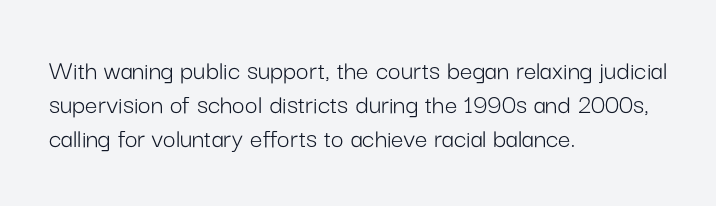
The image shows 28 px light sans-serif type, upright; set left-aligned, line spacing 1.22x, normal letter spacing, not underlined; low stroke contrast and a medium x-height.
